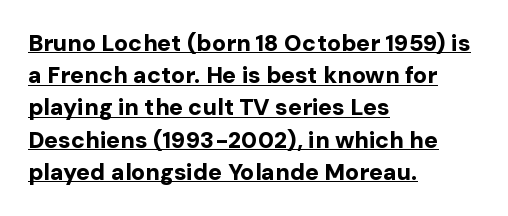
{"italic": "no", "bold": "yes", "underline": "yes", "align": "left", "line_spacing": "normal", "line_spacing_ratio": 1.4, "letter_spacing": "normal", "letter_spacing_em": 0.0, "glyph_px": 23}
